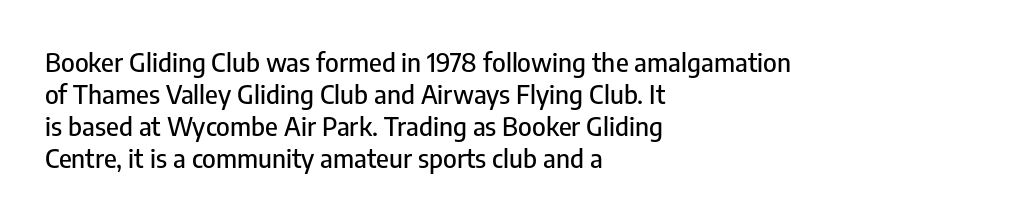
Q: Is the text italic (slanted)? A: No, it is upright.
Q: Is the text underlined? A: No.
Q: How is the paragraph aligned? A: Left-aligned.
Q: Is the spacing between letters normal or unusually wide? A: Normal.
